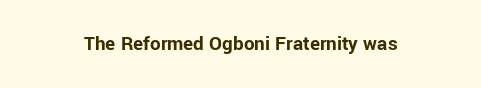
Q: Is the text bold? A: Yes.
Q: Is the text italic (slanted)? A: No, it is upright.
Q: Is the text underlined? A: No.
Q: How is the paragraph aligned? A: Centered.
Q: Is the spacing between letters normal or unusually wide? A: Normal.
